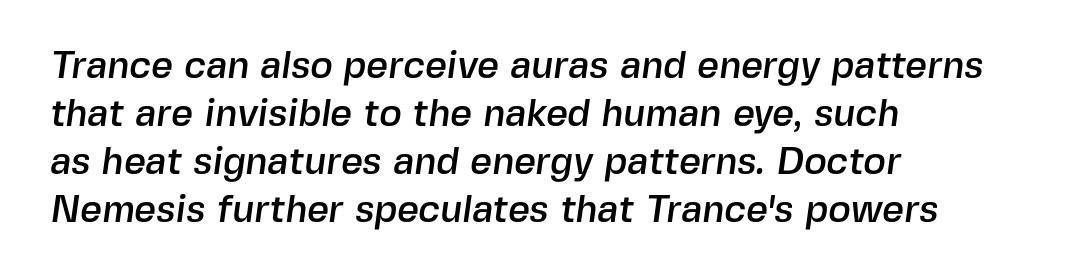
The letterforms sit shoulder to shoulder at normal distance. Does the type have serifs? No, each stem ends abruptly. Horizontal alignment here is leftward, the default for most running prose. Reading down the column, the eye jumps a familiar distance to each next line. The rendering uses natural spacing where letterforms have individual widths.
